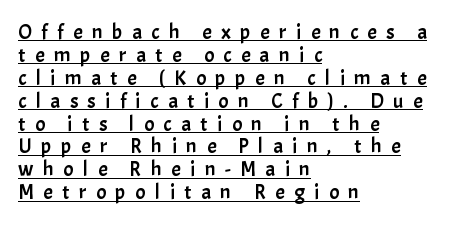
Check the space under the baseline: a stroke is drawn there. A roman cut, with each character standing at attention. Successive baselines arrive quickly, one right under another. The line texture is sparse and dotted thanks to wide tracking.
